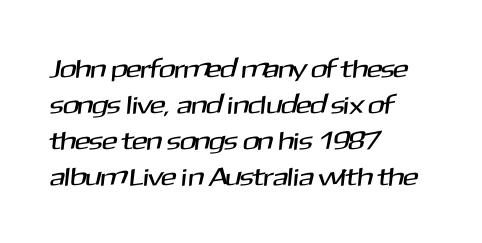
{"underline": "no", "align": "left", "line_spacing": "normal", "line_spacing_ratio": 1.38, "letter_spacing": "normal", "letter_spacing_em": 0.0, "glyph_px": 26}
